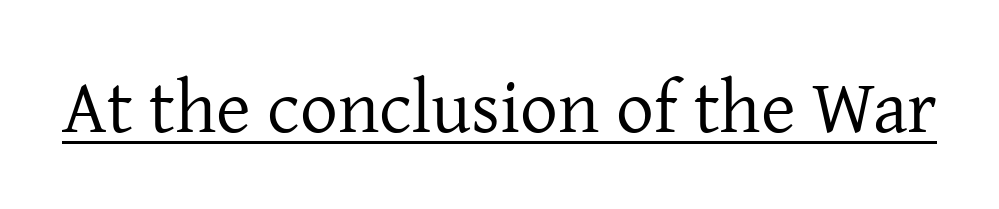
The image shows 75 px regular-weight serif type, upright; set normal letter spacing, underlined; low stroke contrast and a medium x-height.
